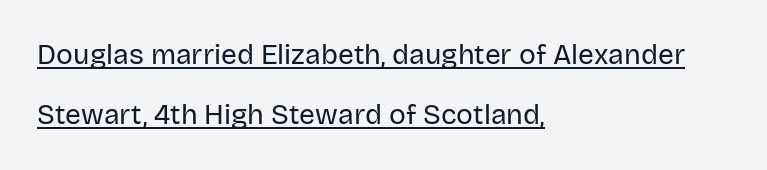
The image shows 28 px regular-weight sans-serif type, upright; set left-aligned, loose line spacing (2.16x), normal letter spacing, underlined; low stroke contrast and a large x-height.
